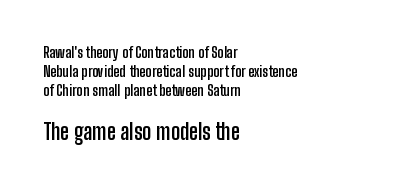
{"italic": "no", "bold": "yes", "underline": "no", "align": "left", "line_spacing": "normal", "line_spacing_ratio": 1.28, "letter_spacing": "normal", "letter_spacing_em": 0.0, "larger_block": "second", "size_ratio": 1.47, "glyph_px": 22}
